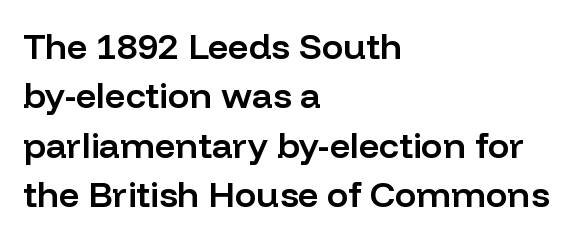
The image shows 36 px semibold sans-serif type, upright; set left-aligned, normal line spacing (1.37x), normal letter spacing, not underlined; low stroke contrast and a medium x-height.
